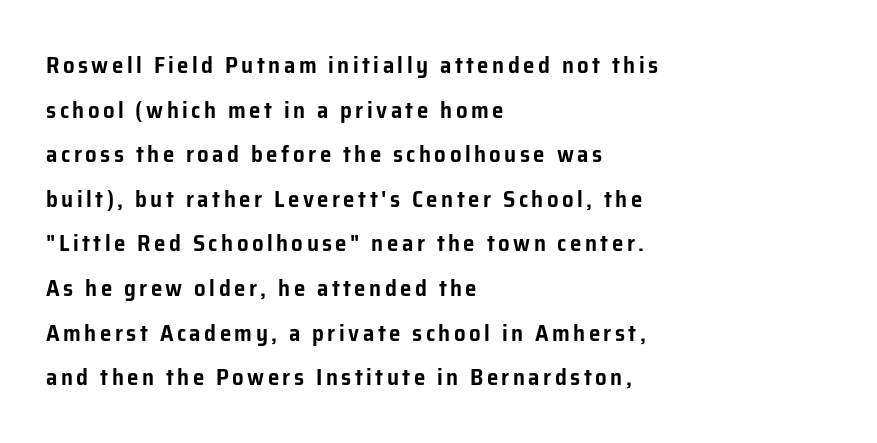
{"italic": "no", "underline": "no", "align": "left", "line_spacing": "loose", "line_spacing_ratio": 1.94, "glyph_px": 23}
